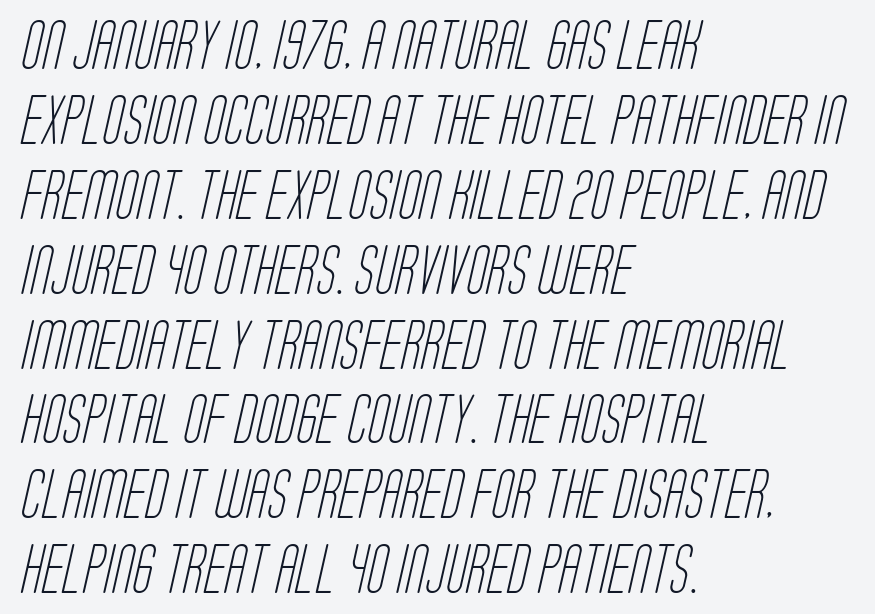
Has an underline been added? It has not. The gaps between neighbouring characters are ordinary and unremarkable. Weight: not bold — regular or lighter. If you measured baseline to baseline, you'd find a middling distance. The paragraph shown leans on its left margin. The glyphs in this specimen are sans serif.
